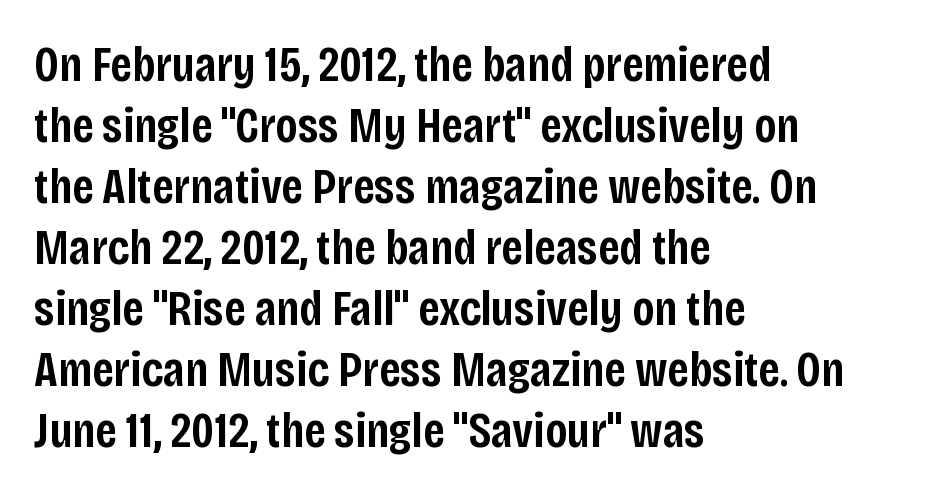
{"serif": "no", "italic": "no", "bold": "semi", "weight": "semibold", "width": "condensed", "stroke_contrast": "low", "x_height": "large", "monospaced": "no", "underline": "no", "align": "left", "line_spacing_ratio": 1.22, "letter_spacing": "normal", "letter_spacing_em": 0.0, "glyph_px": 50}
